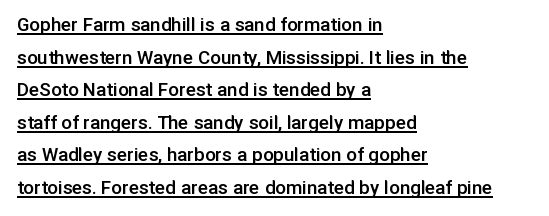
{"italic": "no", "bold": "semi", "underline": "yes", "align": "left", "line_spacing": "normal", "line_spacing_ratio": 1.55, "letter_spacing": "normal", "letter_spacing_em": 0.0, "glyph_px": 21}
